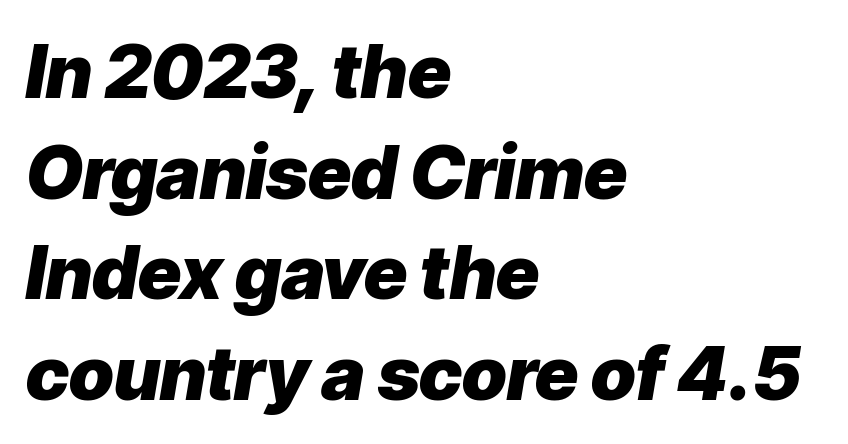
These lines sit exactly where default settings would place them. The rendering applies a slant to the glyphs. A student would call this left alignment; a typographer would say flush left, rag right. Varying glyph widths throughout — classic text-font behaviour.
